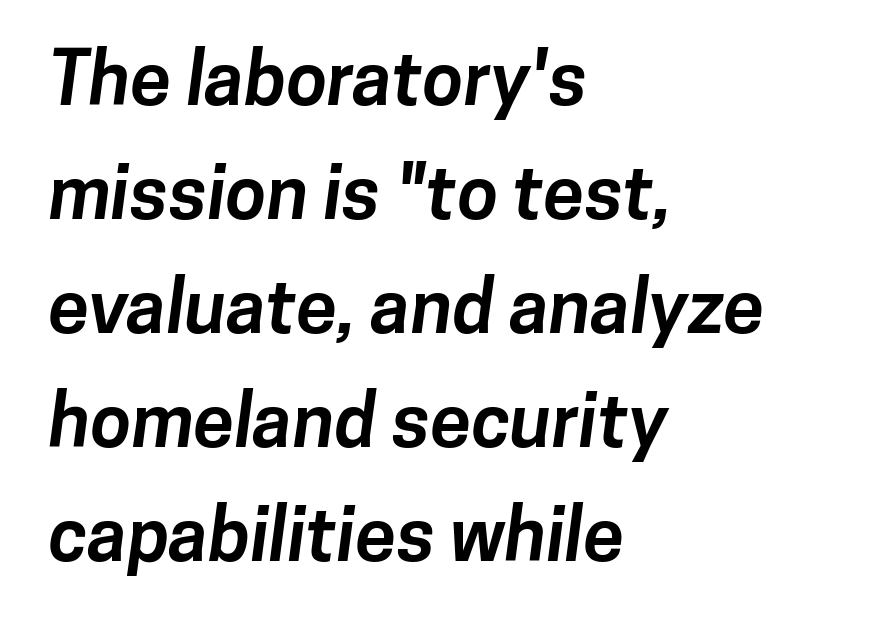
{"serif": "no", "bold": "yes", "weight": "bold", "width": "normal", "stroke_contrast": "low", "x_height": "medium", "monospaced": "no", "underline": "no", "align": "left", "line_spacing": "normal", "line_spacing_ratio": 1.54, "letter_spacing": "normal", "letter_spacing_em": 0.0, "glyph_px": 74}
